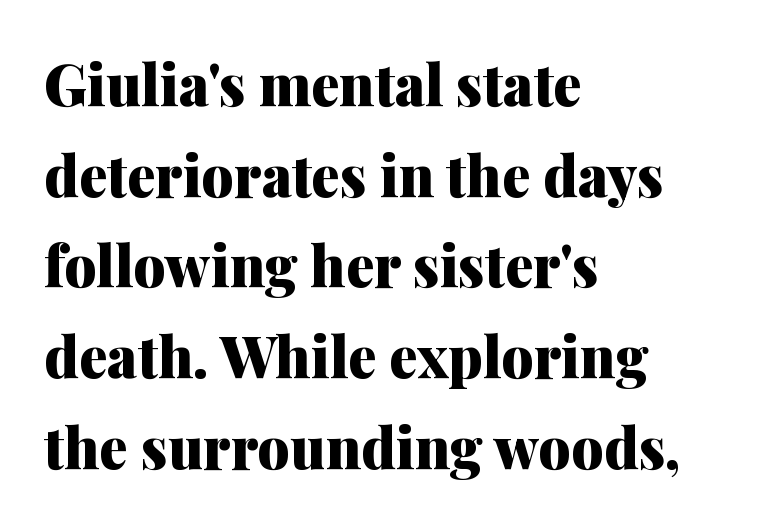
The image shows 57 px heavy serif type, upright; set left-aligned, normal line spacing (1.59x), normal letter spacing, not underlined; medium stroke contrast and a medium x-height.
